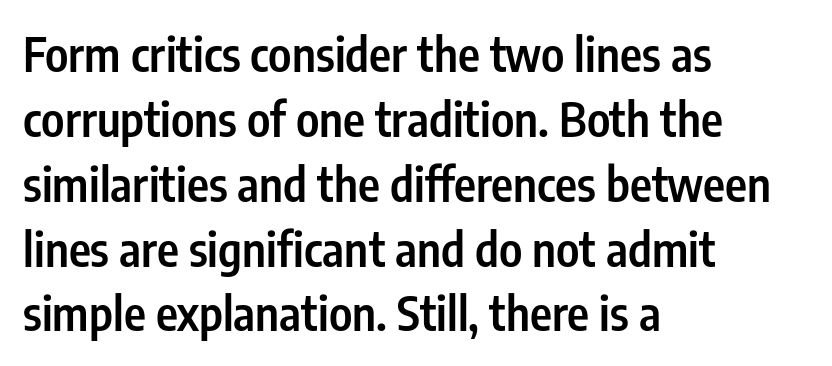
The lines are quadded left. Weight check: semibold — heavier than regular, not quite bold. Each letter's strokes conclude bluntly, with no projecting serifs. The rendering uses natural spacing where letterforms have individual widths.
